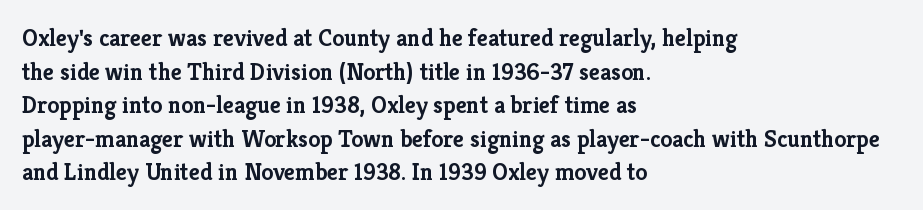
The image shows 24 px bold type, upright; set left-aligned, normal line spacing (1.4x), normal letter spacing, not underlined.
